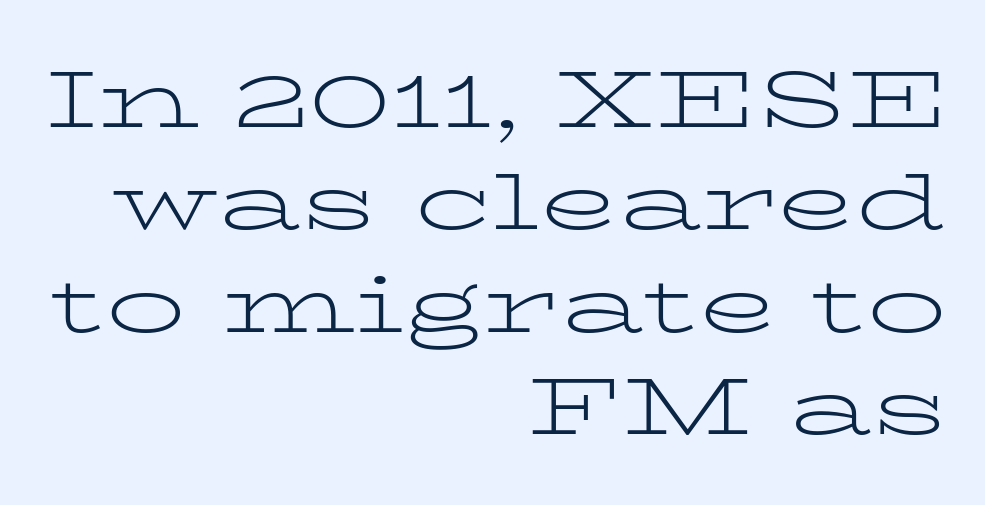
Q: Is the text bold? A: No.
Q: Is the text italic (slanted)? A: No, it is upright.
Q: Is the typeface a serif or a sans-serif typeface? A: Serif.
Q: Is the text underlined? A: No.
Q: How is the paragraph aligned? A: Right-aligned.
Q: Is the spacing between letters normal or unusually wide? A: Normal.
Q: Is the spacing between lines tight, normal or loose? A: Normal.
Q: Width (condensed, normal, or wide)? A: Wide.
Q: Stroke contrast? A: Low.
Q: x-height? A: Medium.
Q: Monospaced? A: No.
